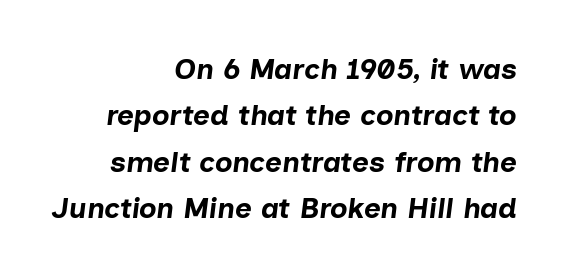
Q: Is the text bold? A: Yes.
Q: Is the text italic (slanted)? A: Yes, it leans right by about 7 degrees.
Q: Is the text underlined? A: No.
Q: How is the paragraph aligned? A: Right-aligned.
Q: Is the spacing between letters normal or unusually wide? A: Normal.
Q: Is the spacing between lines tight, normal or loose? A: Normal.
Q: Width (condensed, normal, or wide)? A: Normal.
Q: Stroke contrast? A: Low.
Q: x-height? A: Medium.
Q: Monospaced? A: No.
